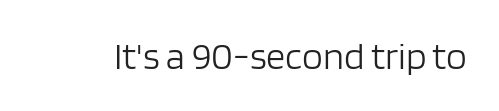
Examine the stroke ends and you'll find no serifs. A clean baseline with only descenders dipping below it. Do the characters align in a grid? No, the font is proportional. The gaps between neighbouring characters are ordinary and unremarkable. This sample uses an upright cut, with every glyph sitting square on the baseline. The font is comparable to plain body text, perhaps lighter.
